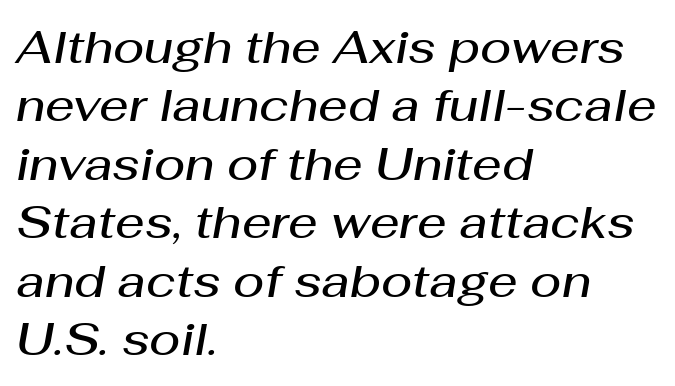
Each line starts at the same left margin while the right side varies. The rendering uses natural spacing where letterforms have individual widths. Anything drawn beneath the words? Only blank space. Leading matches the norm, producing a regular column. On the weight axis this lands at semibold, roughly 600.
